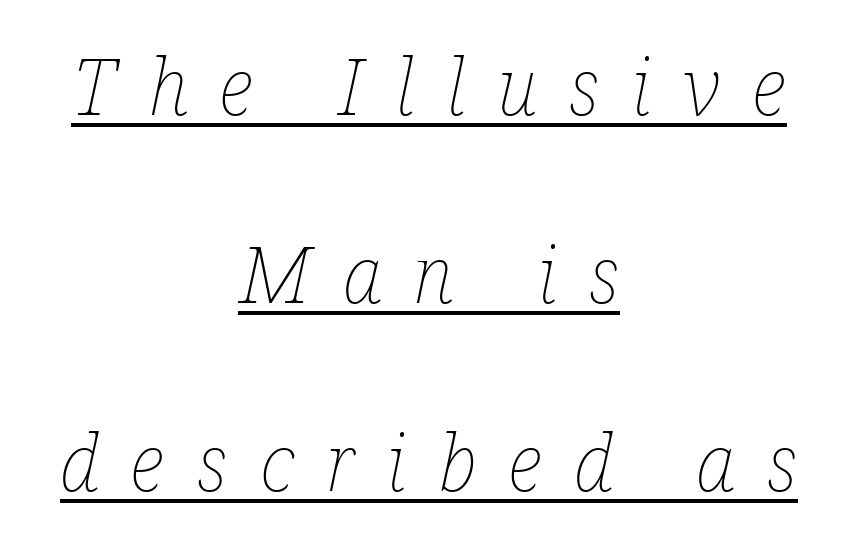
You could not count columns in this text — the font is proportionally spaced. Letter spacing: wide. Each line is balanced around a shared central axis. Compared with ordinary roman type, these characters are visibly tilted. Stem width sits at or under what a default text font uses.
